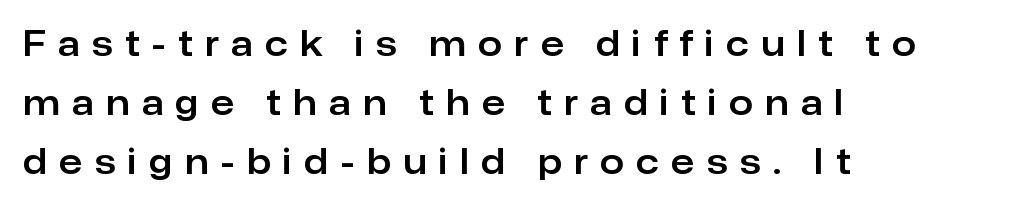
Q: Is the text italic (slanted)? A: No, it is upright.
Q: Is the typeface a serif or a sans-serif typeface? A: Sans-serif.
Q: Is the text underlined? A: No.
Q: How is the paragraph aligned? A: Left-aligned.
Q: Is the spacing between letters normal or unusually wide? A: Unusually wide.
Q: Width (condensed, normal, or wide)? A: Normal.
Q: Stroke contrast? A: Low.
Q: x-height? A: Medium.
Q: Monospaced? A: No.
